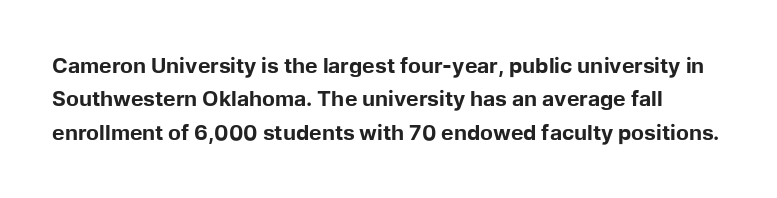
The image shows 21 px bold type, upright; set normal line spacing (1.59x), normal letter spacing, not underlined.
